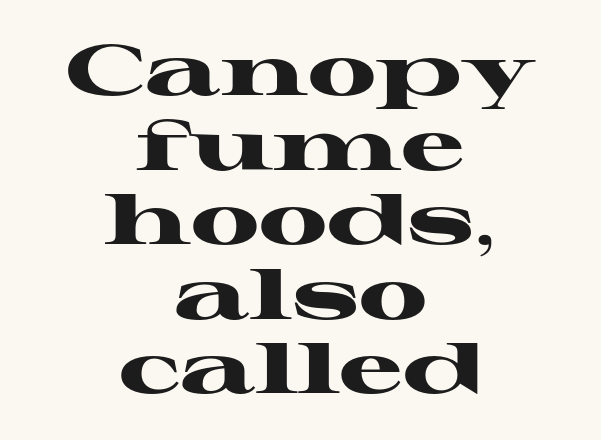
What kind of face is this? One with serifs. The passage shown is typed in a proportional face where columns would drift. How heavy is the stroke? Heavy — this is a bold. Is there any slant? The stems are plumb. Students, note that the glyphs here touch the page at normal intervals.
